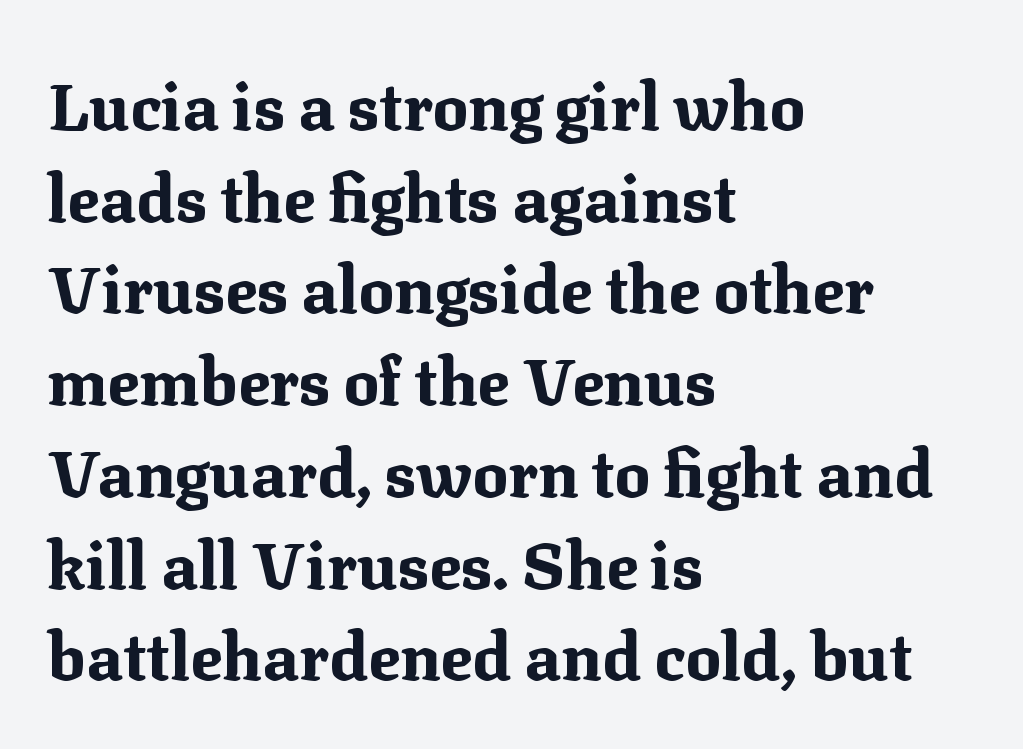
The image shows 66 px bold serif type, upright; set left-aligned, normal line spacing (1.39x), normal letter spacing, not underlined; medium stroke contrast and a medium x-height.
